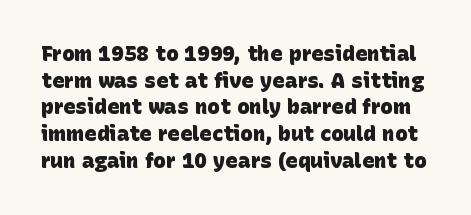
The image shows 21 px bold type; set normal line spacing (1.27x), normal letter spacing, not underlined.
